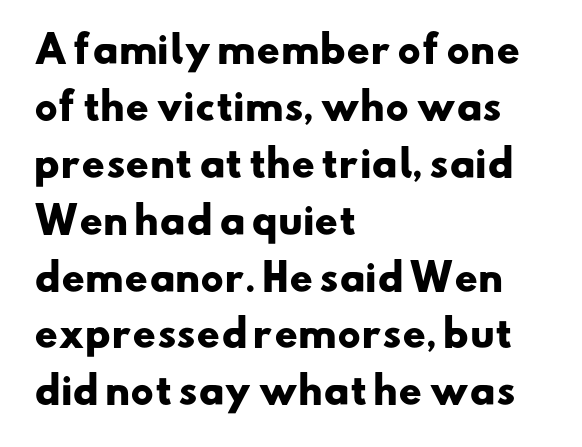
Descenders hang freely into open space. Nobody touched the tracking dial on this one. Character widths vary here, with narrow letters taking less room than wide ones. In terms of leading, this rendering sits right in the middle. How heavy is the stroke? Heavy — this is a bold. Visually the block forms a straight wall on the left and a jagged coastline on the right.
